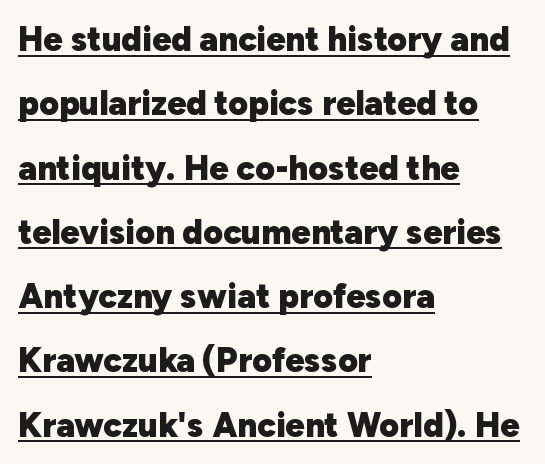
Notice how thick the strokes are: this is what a full bold looks like. A rule runs beneath these lines of type. The rendering uses natural spacing where letterforms have individual widths. Italic: no, the glyphs are upright roman. Unlike a traditional serif, this face leaves its strokes unadorned. Layout note: lines flush left.
